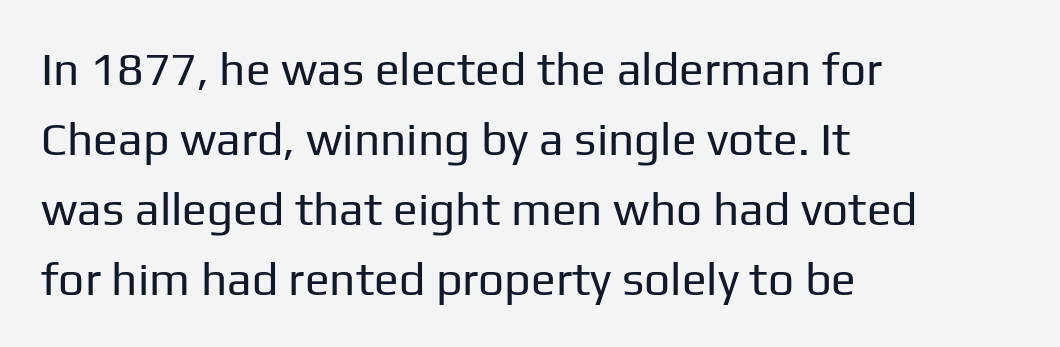
The image shows 46 px regular-weight sans-serif type, upright; set left-aligned, normal line spacing (1.52x), normal letter spacing, not underlined; low stroke contrast and a medium x-height.
